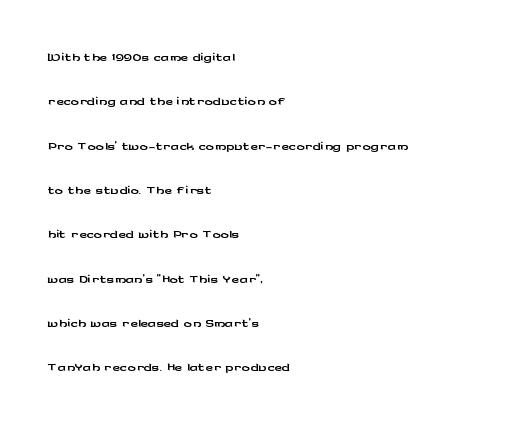
The image shows 21 px text type, upright; set left-aligned, loose line spacing (2.11x), normal letter spacing, not underlined.
